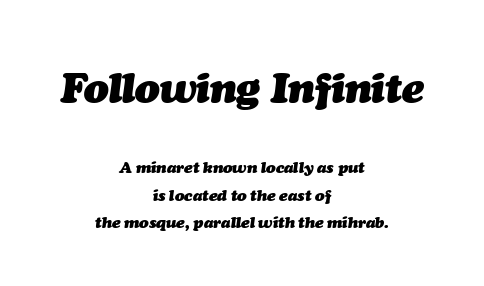
Neither beginnings nor endings align; midpoints do. The glyphs are unaccompanied by any horizontal stroke below them. Strokes here are thick enough to call this a true bold. Short note: letters normally spaced. The rendering uses natural spacing where letterforms have individual widths.
